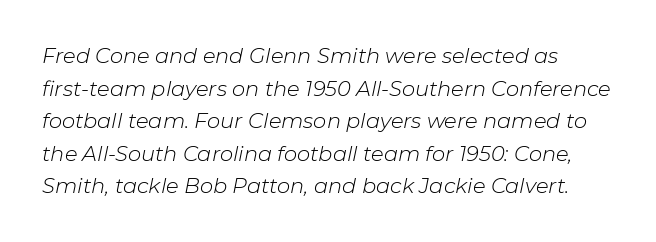
Interline gaps are of average width in this sample. Weight: in the light-to-regular range. Style check: oblique. What stands out about the letter spacing? Nothing — it is the standard amount.
